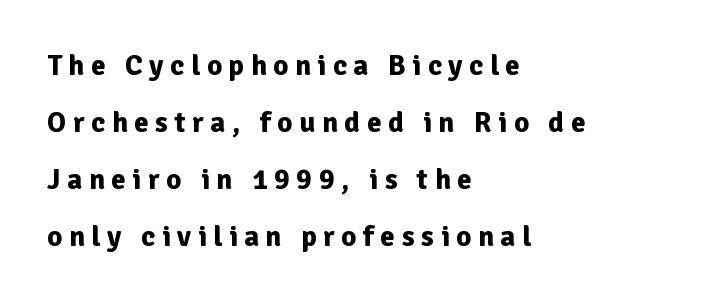
Q: Is the text bold? A: Yes.
Q: Is the text italic (slanted)? A: No, it is upright.
Q: Is the typeface a serif or a sans-serif typeface? A: Sans-serif.
Q: Is the text underlined? A: No.
Q: How is the paragraph aligned? A: Left-aligned.
Q: Is the spacing between letters normal or unusually wide? A: Unusually wide.
Q: Is the spacing between lines tight, normal or loose? A: Loose.
Q: Width (condensed, normal, or wide)? A: Normal.
Q: Stroke contrast? A: Low.
Q: x-height? A: Medium.
Q: Monospaced? A: No.
